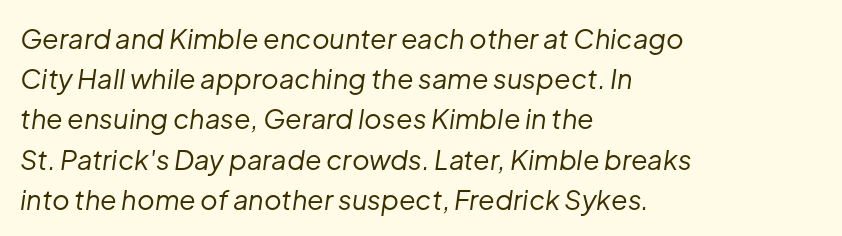
The image shows 27 px text type, italic (leaning right); set left-aligned, normal line spacing (1.49x), normal letter spacing, not underlined.
